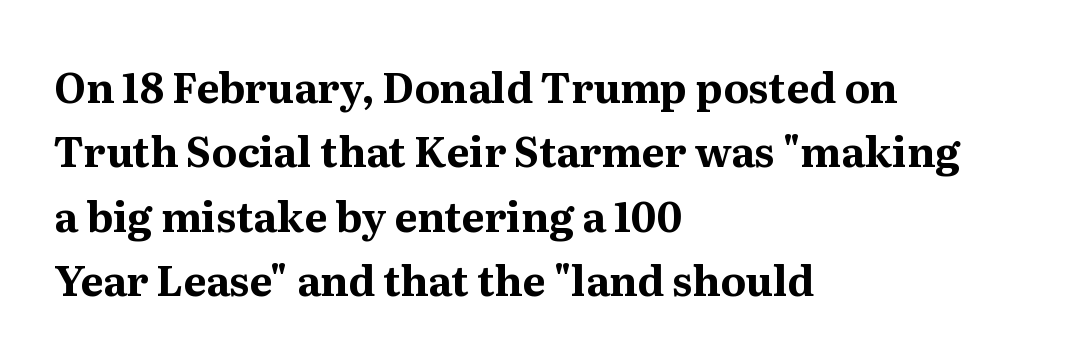
{"serif": "yes", "italic": "no", "bold": "yes", "weight": "bold", "width": "normal", "stroke_contrast": "medium", "x_height": "medium", "monospaced": "no", "underline": "no", "align": "left", "line_spacing": "normal", "line_spacing_ratio": 1.57, "letter_spacing": "normal", "letter_spacing_em": 0.0, "glyph_px": 41}
